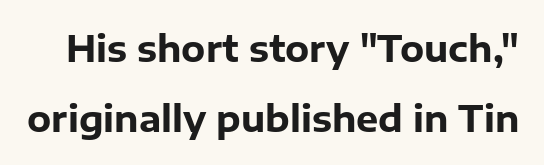
The image shows 35 px heavy sans-serif type, upright; set loose line spacing (1.99x), normal letter spacing, not underlined; low stroke contrast and a medium x-height.
